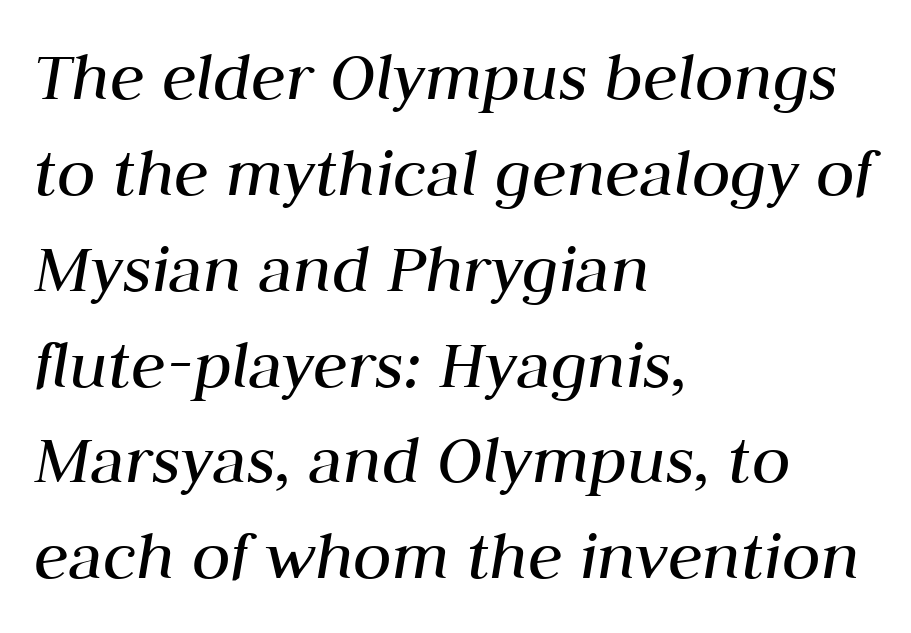
The image shows 71 px regular-weight type, italic (leaning right); set left-aligned, normal line spacing (1.35x), normal letter spacing, not underlined; medium stroke contrast and a medium x-height.
